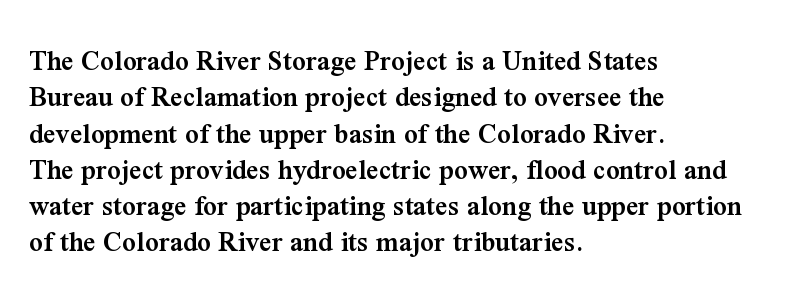
Q: Is the text bold? A: Semi-bold.
Q: Is the text italic (slanted)? A: No, it is upright.
Q: Is the typeface a serif or a sans-serif typeface? A: Serif.
Q: Is the text underlined? A: No.
Q: How is the paragraph aligned? A: Left-aligned.
Q: Is the spacing between letters normal or unusually wide? A: Normal.
Q: Width (condensed, normal, or wide)? A: Normal.
Q: Stroke contrast? A: Medium.
Q: x-height? A: Medium.
Q: Monospaced? A: No.
